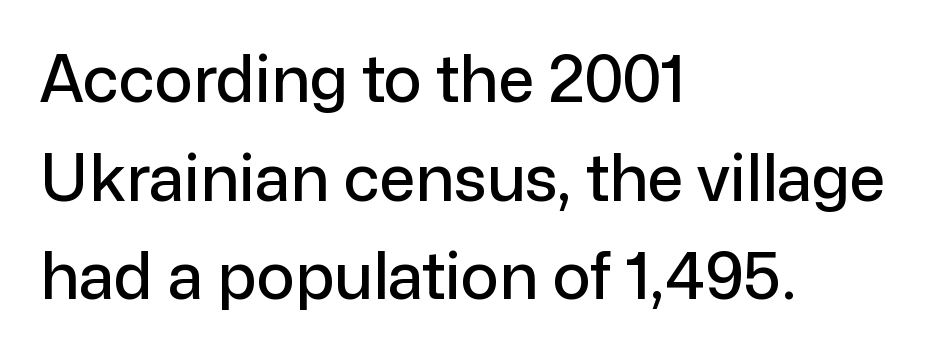
Underline: absent. Posture: straight, roman, zero tilt. Rows of type keep a routine distance in the vertical direction. Look at the tracking — it's just the regular setting, nothing added. A student would call this left alignment; a typographer would say flush left, rag right.
